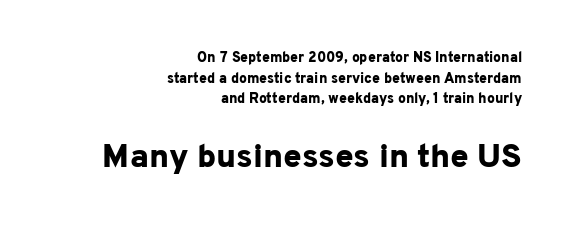
Q: Is the text bold? A: Yes.
Q: Is the text italic (slanted)? A: No, it is upright.
Q: Is the typeface a serif or a sans-serif typeface? A: Sans-serif.
Q: Is the text underlined? A: No.
Q: How is the paragraph aligned? A: Right-aligned.
Q: Is the spacing between letters normal or unusually wide? A: Normal.
Q: Is the spacing between lines tight, normal or loose? A: Normal.
Q: Which block of text is set in a larger size, the first (top) or the second (bottom)? A: The second (bottom) one.
Q: Width (condensed, normal, or wide)? A: Normal.
Q: Stroke contrast? A: Low.
Q: x-height? A: Medium.
Q: Monospaced? A: No.
